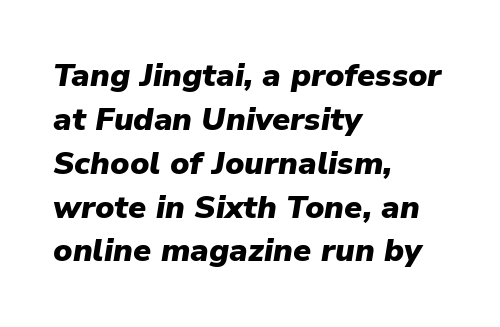
The image shows 32 px heavy type, italic (leaning right); set left-aligned, normal line spacing (1.37x), normal letter spacing, not underlined; low stroke contrast and a medium x-height.
